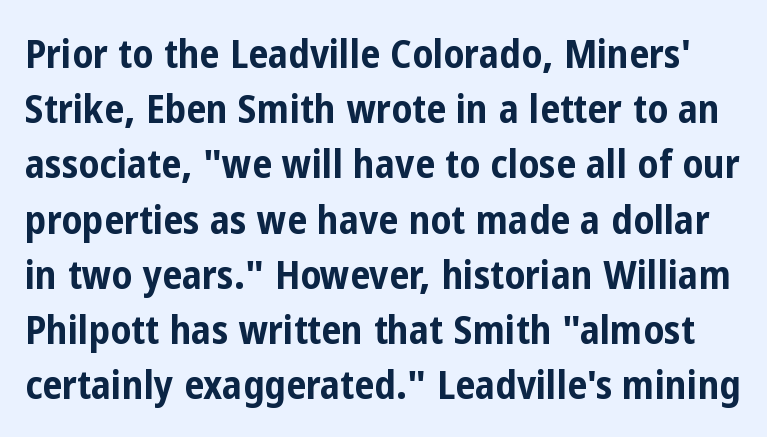
The image shows 40 px bold, condensed sans-serif type, upright; set normal line spacing (1.38x), normal letter spacing, not underlined; low stroke contrast and a medium x-height.
